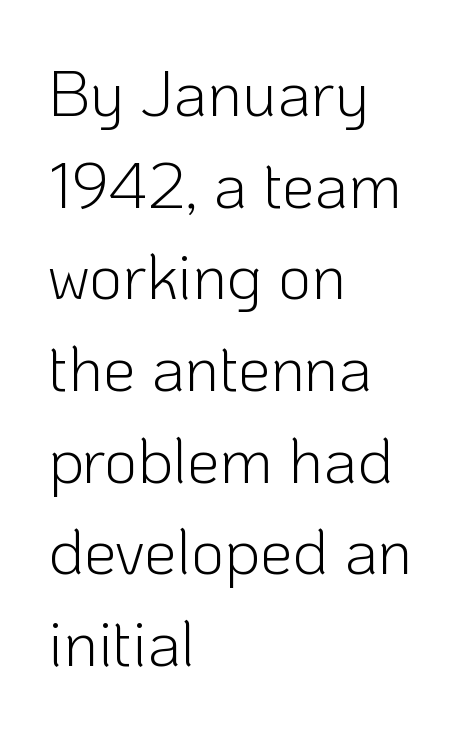
Q: Is the text bold? A: No.
Q: Is the text italic (slanted)? A: No, it is upright.
Q: Is the typeface a serif or a sans-serif typeface? A: Sans-serif.
Q: Is the text underlined? A: No.
Q: How is the paragraph aligned? A: Left-aligned.
Q: Is the spacing between letters normal or unusually wide? A: Normal.
Q: Is the spacing between lines tight, normal or loose? A: Normal.
Q: Width (condensed, normal, or wide)? A: Normal.
Q: Stroke contrast? A: Low.
Q: x-height? A: Medium.
Q: Monospaced? A: No.
